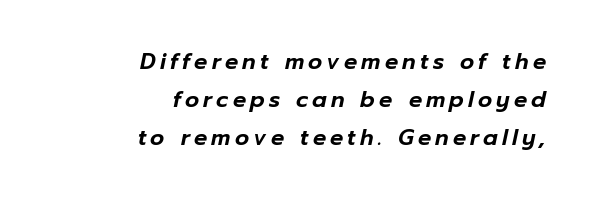
The image shows 22 px text type, italic (leaning right); set right-aligned, line spacing 1.72x, not underlined.
